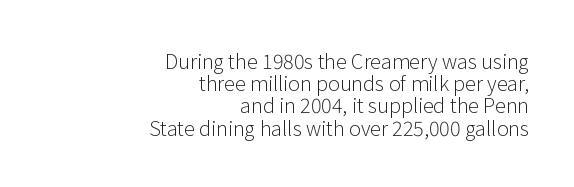
Q: Is the text bold? A: No.
Q: Is the text italic (slanted)? A: No, it is upright.
Q: Is the text underlined? A: No.
Q: How is the paragraph aligned? A: Right-aligned.
Q: Is the spacing between letters normal or unusually wide? A: Normal.
Q: Is the spacing between lines tight, normal or loose? A: Tight.
